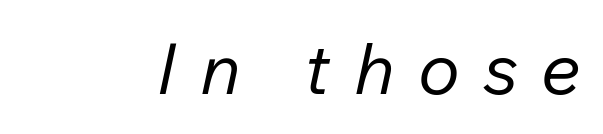
Q: Is the text bold? A: No.
Q: Is the text italic (slanted)? A: Yes, it leans right by about 12 degrees.
Q: Is the text underlined? A: No.
Q: Is the spacing between letters normal or unusually wide? A: Unusually wide.
Q: Width (condensed, normal, or wide)? A: Normal.
Q: Stroke contrast? A: Low.
Q: x-height? A: Medium.
Q: Monospaced? A: No.
